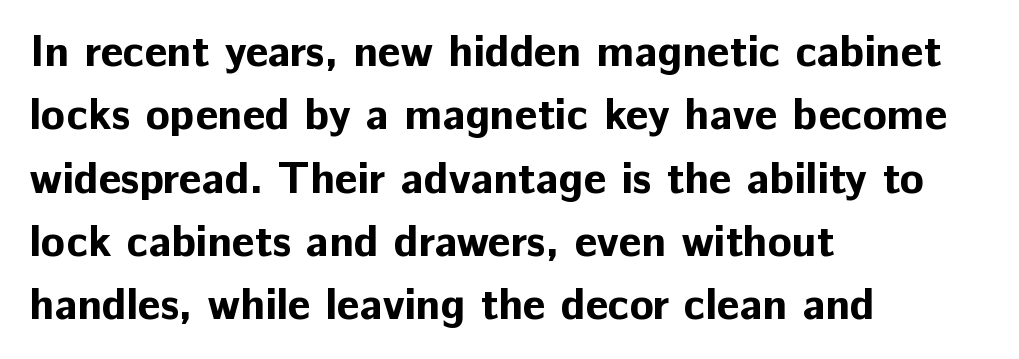
Q: Is the text bold? A: Yes.
Q: Is the text italic (slanted)? A: No, it is upright.
Q: Is the typeface a serif or a sans-serif typeface? A: Sans-serif.
Q: Is the text underlined? A: No.
Q: How is the paragraph aligned? A: Left-aligned.
Q: Is the spacing between letters normal or unusually wide? A: Normal.
Q: Is the spacing between lines tight, normal or loose? A: Normal.
Q: Width (condensed, normal, or wide)? A: Normal.
Q: Stroke contrast? A: Low.
Q: x-height? A: Medium.
Q: Monospaced? A: No.
